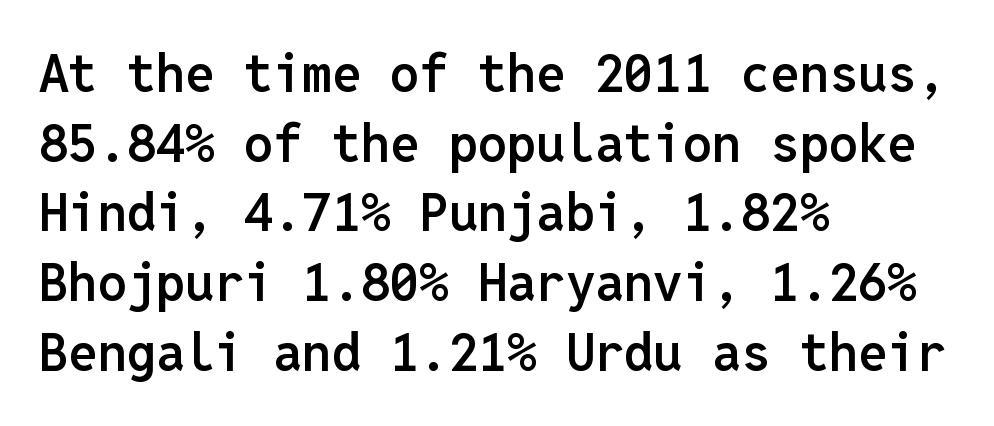
The text block is weighted toward the left margin, trailing off unevenly rightward. Each word holds together tightly as a unit, with standard inter-letter gaps. Regarding leading, the lines here are spaced in the standard way. You could count columns in this text — the font is strictly monospaced. Ordinary non-slanted type is in use.
